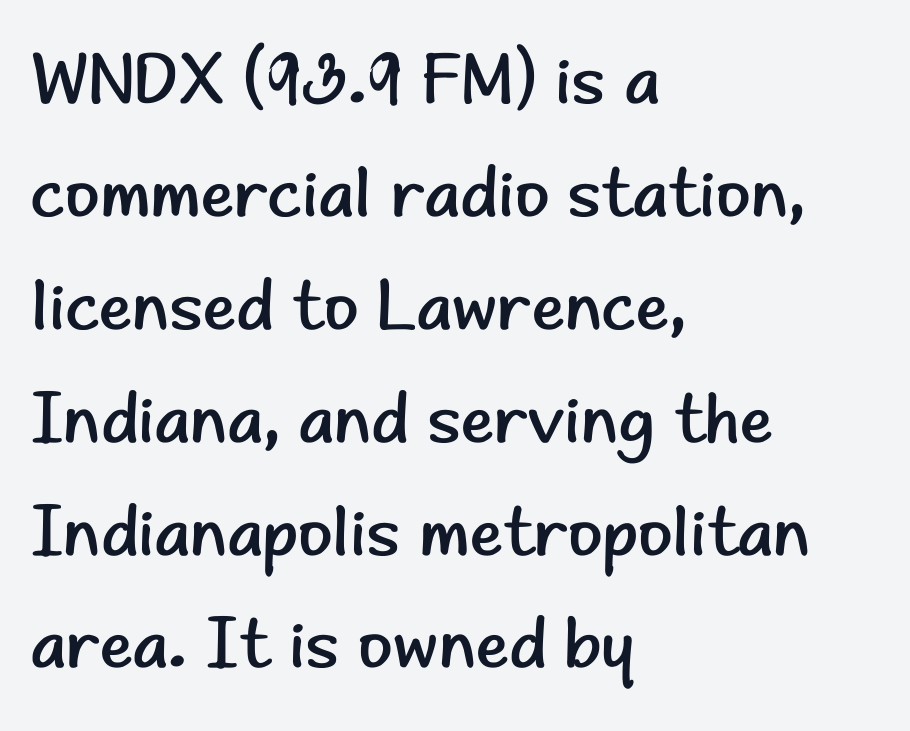
This rendering employs a face without finishing strokes, i.e., a sans-serif. Nope, not italic — everything's standing straight. Every row of glyphs begins at an identical x-position on the left. The cut favours lightness, reaching ordinary text weight at its darkest. The tracking reads as untouched default to a designer's eye.
